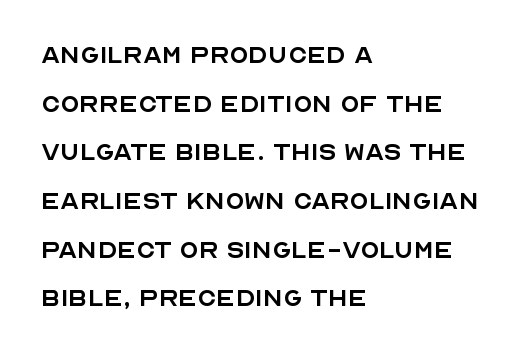
{"serif": "no", "italic": "no", "bold": "no", "weight": "regular", "width": "normal", "x_height": "large", "monospaced": "no", "underline": "no", "align": "left", "line_spacing": "normal", "line_spacing_ratio": 1.57, "letter_spacing": "normal", "letter_spacing_em": 0.0, "glyph_px": 31}
